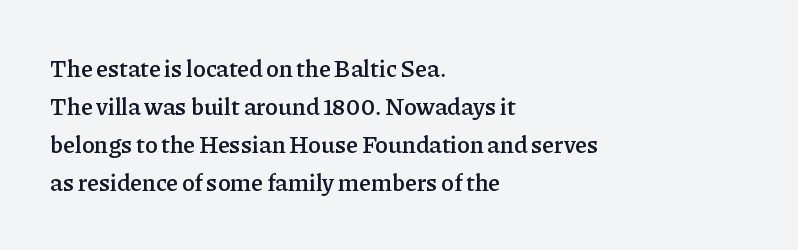
Q: Is the text bold? A: Semi-bold.
Q: Is the text italic (slanted)? A: No, it is upright.
Q: Is the text underlined? A: No.
Q: How is the paragraph aligned? A: Left-aligned.
Q: Is the spacing between letters normal or unusually wide? A: Normal.
Q: Is the spacing between lines tight, normal or loose? A: Normal.
